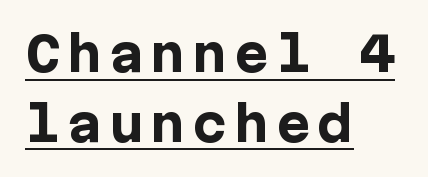
The image shows 47 px heavy sans-serif type, upright; set left-aligned, normal line spacing (1.48x), underlined; low stroke contrast and a medium x-height.
